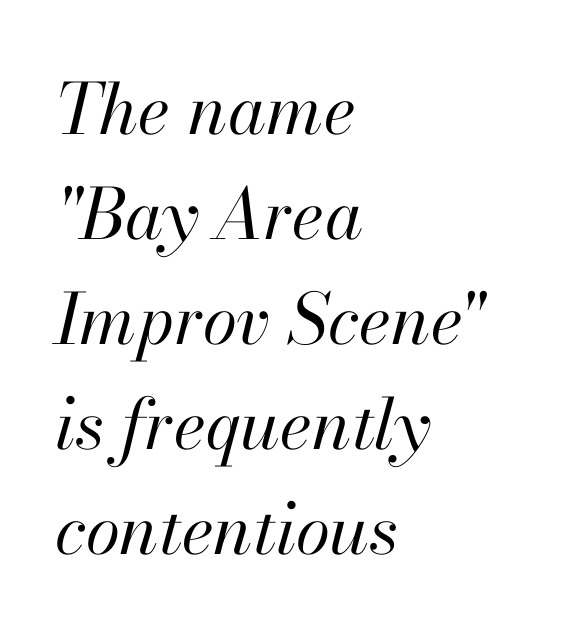
The image shows 70 px regular-weight type, italic (leaning right); set left-aligned, normal line spacing (1.5x), normal letter spacing, not underlined; high stroke contrast and a small x-height.
